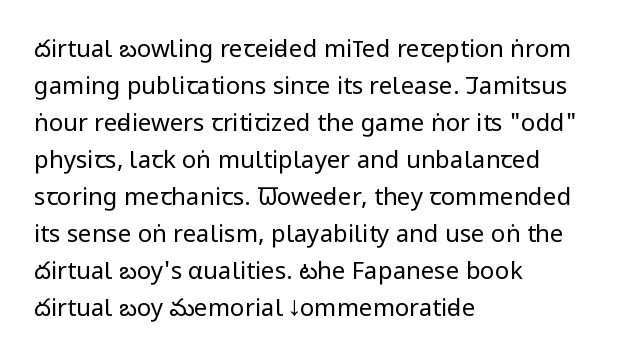
Q: Is the text bold? A: No.
Q: Is the text italic (slanted)? A: No, it is upright.
Q: Is the text underlined? A: No.
Q: How is the paragraph aligned? A: Left-aligned.
Q: Is the spacing between letters normal or unusually wide? A: Normal.
Q: Is the spacing between lines tight, normal or loose? A: Normal.
